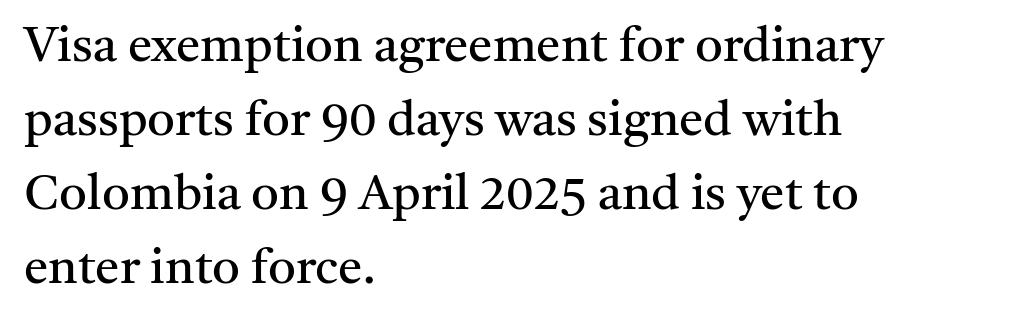
{"serif": "yes", "italic": "no", "bold": "no", "weight": "regular", "width": "normal", "stroke_contrast": "medium", "x_height": "medium", "monospaced": "no", "underline": "no", "align": "left", "line_spacing": "normal", "line_spacing_ratio": 1.51, "letter_spacing": "normal", "letter_spacing_em": 0.0, "glyph_px": 49}
